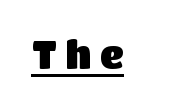
{"serif": "no", "italic": "no", "bold": "yes", "weight": "heavy", "width": "normal", "stroke_contrast": "low", "x_height": "large", "monospaced": "no", "underline": "yes", "letter_spacing": "wide", "letter_spacing_em": 0.22, "glyph_px": 38}
